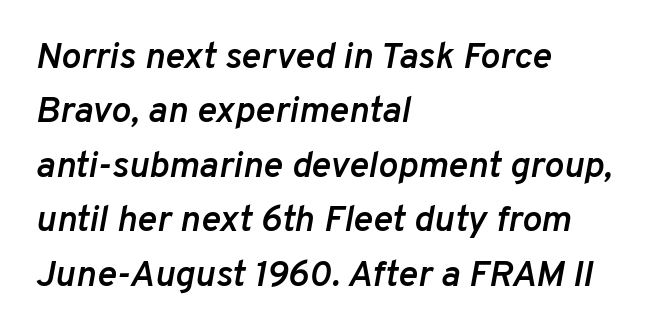
Tracking value appears to be zero — textbook default spacing. Leading matches the norm, producing a regular column. Alignment: flush left. Is this a fixed-width face? No — the glyphs have proportional, varying widths. Yep, that's italic — everything's leaning. Heft: intermediate — a semibold.
